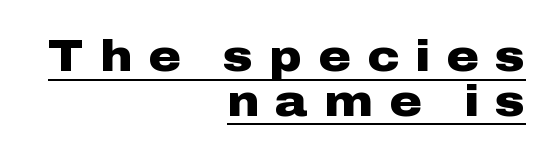
{"serif": "no", "italic": "no", "bold": "yes", "weight": "heavy", "width": "wide", "stroke_contrast": "low", "x_height": "medium", "monospaced": "no", "underline": "yes", "align": "right", "line_spacing": "tight", "line_spacing_ratio": 1.02, "letter_spacing": "wide", "letter_spacing_em": 0.37, "glyph_px": 44}
